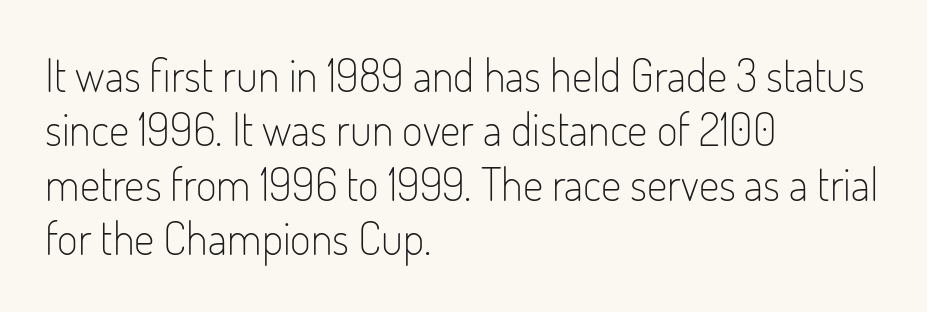
One-word summary of the alignment: left. This rendering employs a face without finishing strokes, i.e., a sans-serif. Spacing between characters is what you'd get straight out of the box. You could not count columns in this text — the font is proportionally spaced.
